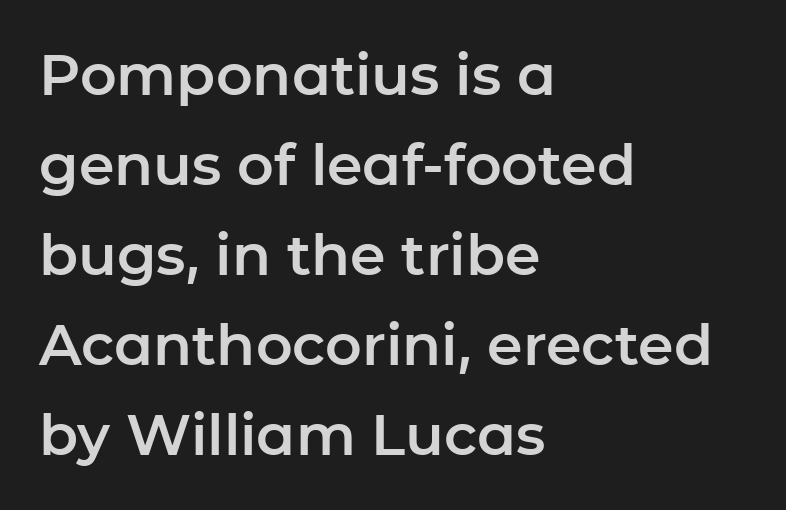
The leading is moderate, giving the passage an even texture. Each letter's strokes conclude bluntly, with no projecting serifs. Check the space under the baseline: it is left empty. Notice how the stems are strictly vertical — no italics here. Alignment: flush left. This sample has the flowing, uneven cadence of proportional lettering.
